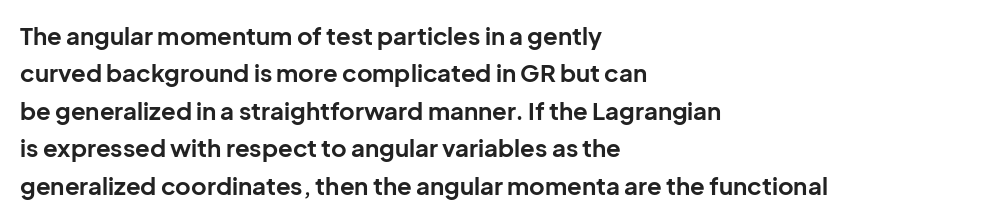
Q: Is the text bold? A: Yes.
Q: Is the text italic (slanted)? A: No, it is upright.
Q: Is the text underlined? A: No.
Q: How is the paragraph aligned? A: Left-aligned.
Q: Is the spacing between letters normal or unusually wide? A: Normal.
Q: Is the spacing between lines tight, normal or loose? A: Normal.
